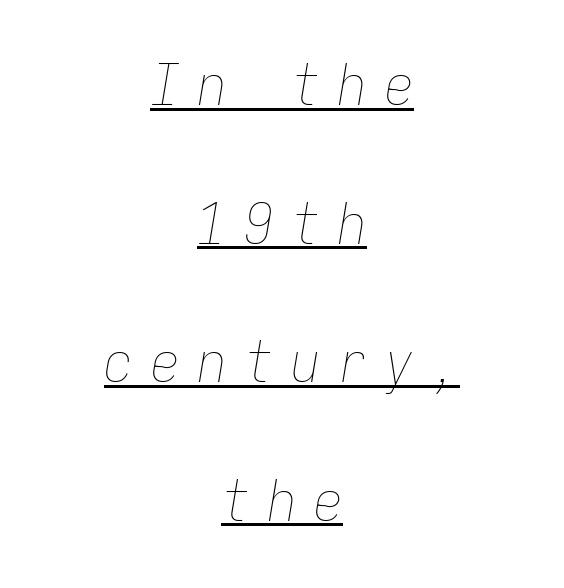
The image shows 57 px thin, condensed type, italic (leaning right), monospaced; set centered, loose line spacing (2.43x), unusually wide letter spacing (+0.32 em), underlined; low stroke contrast and a medium x-height.
